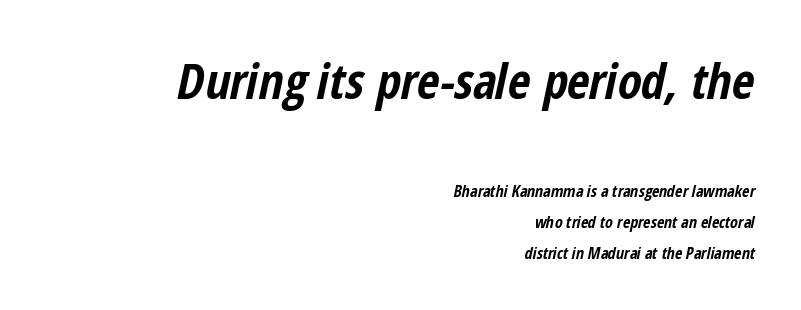
The image shows 49 px bold, condensed type, italic (leaning right); set right-aligned, loose line spacing (1.92x), normal letter spacing, not underlined; the first (top) block is 3.06x larger; low stroke contrast and a medium x-height.
